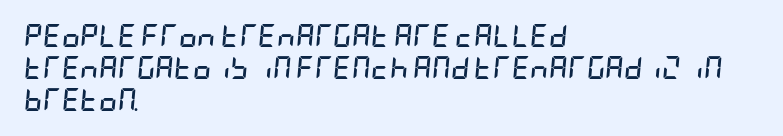
Q: Is the text bold? A: Yes.
Q: Is the text italic (slanted)? A: Yes, it leans right by about 5 degrees.
Q: Is the text underlined? A: No.
Q: How is the paragraph aligned? A: Left-aligned.
Q: Is the spacing between letters normal or unusually wide? A: Normal.
Q: Is the spacing between lines tight, normal or loose? A: Normal.
